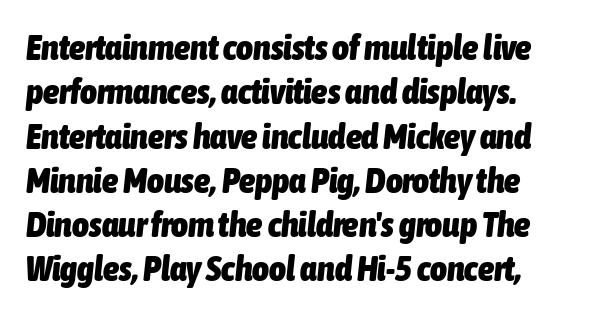
{"italic": "yes", "lean": "right", "slant_degrees": 6, "bold": "yes", "weight": "heavy", "width": "condensed", "stroke_contrast": "low", "x_height": "medium", "monospaced": "no", "underline": "no", "align": "left", "line_spacing_ratio": 1.23, "letter_spacing": "normal", "letter_spacing_em": 0.0, "glyph_px": 36}
